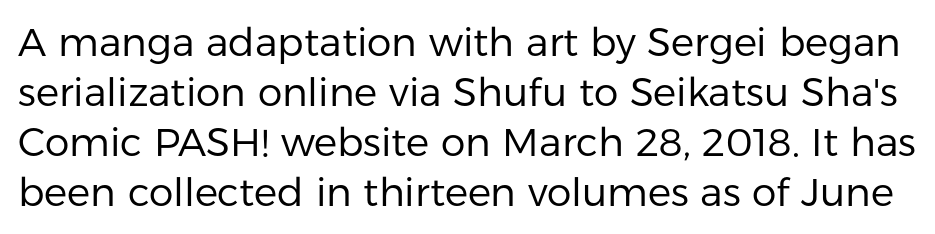
Q: Is the text bold? A: No.
Q: Is the text italic (slanted)? A: No, it is upright.
Q: Is the typeface a serif or a sans-serif typeface? A: Sans-serif.
Q: Is the text underlined? A: No.
Q: Is the spacing between letters normal or unusually wide? A: Normal.
Q: Is the spacing between lines tight, normal or loose? A: Normal.
Q: Width (condensed, normal, or wide)? A: Normal.
Q: Stroke contrast? A: Low.
Q: x-height? A: Medium.
Q: Monospaced? A: No.
